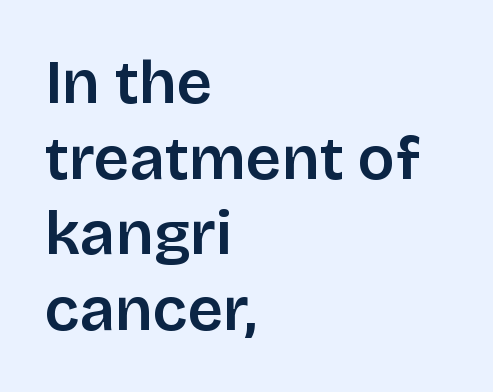
Q: Is the text italic (slanted)? A: No, it is upright.
Q: Is the typeface a serif or a sans-serif typeface? A: Sans-serif.
Q: Is the text underlined? A: No.
Q: How is the paragraph aligned? A: Left-aligned.
Q: Is the spacing between letters normal or unusually wide? A: Normal.
Q: Width (condensed, normal, or wide)? A: Normal.
Q: Stroke contrast? A: Low.
Q: x-height? A: Large.
Q: Monospaced? A: No.
